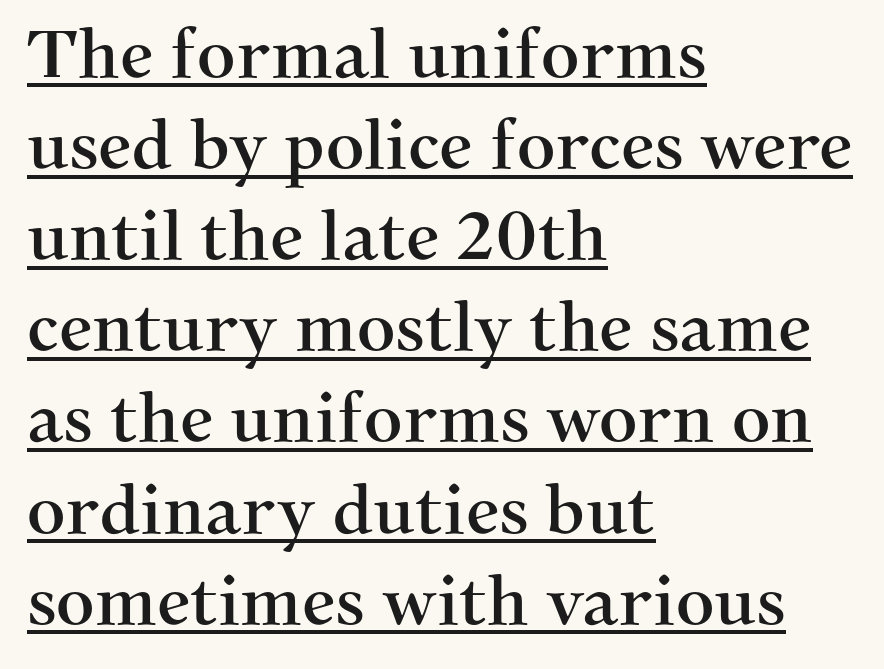
Q: Is the text italic (slanted)? A: No, it is upright.
Q: Is the typeface a serif or a sans-serif typeface? A: Serif.
Q: Is the text underlined? A: Yes.
Q: How is the paragraph aligned? A: Left-aligned.
Q: Is the spacing between letters normal or unusually wide? A: Normal.
Q: Is the spacing between lines tight, normal or loose? A: Normal.
Q: Width (condensed, normal, or wide)? A: Normal.
Q: Stroke contrast? A: Medium.
Q: x-height? A: Medium.
Q: Monospaced? A: No.
